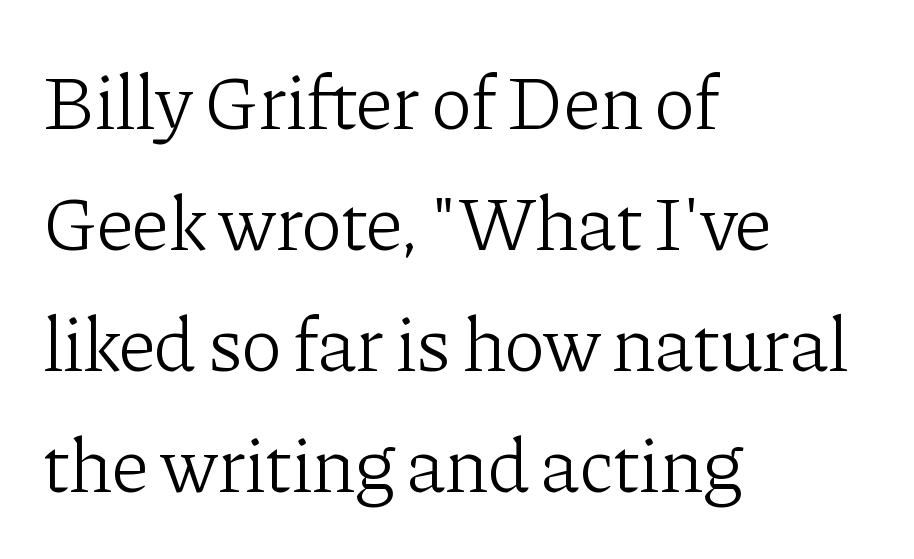
{"serif": "yes", "italic": "no", "bold": "no", "weight": "light", "width": "normal", "stroke_contrast": "low", "x_height": "medium", "monospaced": "no", "underline": "no", "align": "left", "line_spacing": "normal", "line_spacing_ratio": 1.57, "letter_spacing": "normal", "letter_spacing_em": 0.0, "glyph_px": 77}
